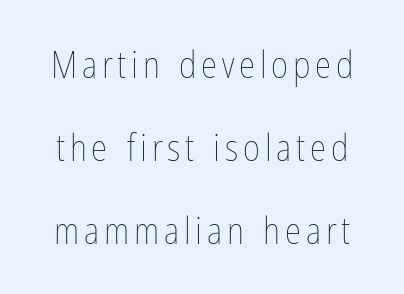
The image shows 37 px thin, condensed type, upright; set loose line spacing (2.25x), not underlined; low stroke contrast and a medium x-height.
